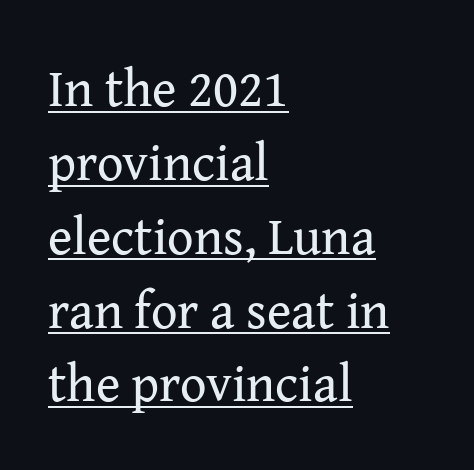
Q: Is the text bold? A: No.
Q: Is the text italic (slanted)? A: No, it is upright.
Q: Is the typeface a serif or a sans-serif typeface? A: Serif.
Q: Is the text underlined? A: Yes.
Q: How is the paragraph aligned? A: Left-aligned.
Q: Is the spacing between letters normal or unusually wide? A: Normal.
Q: Is the spacing between lines tight, normal or loose? A: Normal.
Q: Width (condensed, normal, or wide)? A: Normal.
Q: Stroke contrast? A: Medium.
Q: x-height? A: Medium.
Q: Monospaced? A: No.
